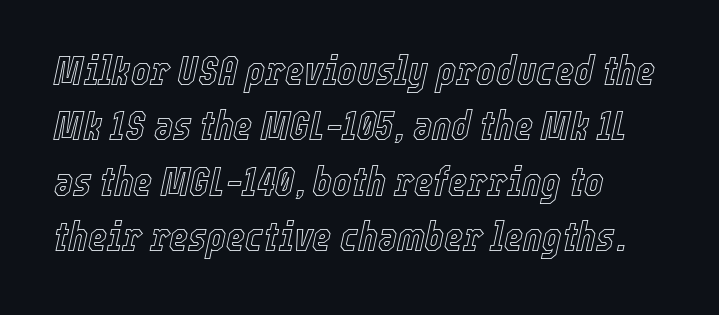
The passage shown is not underscored anywhere. When letters slant like this, we call the style italic. There is no visible air inserted between adjacent glyphs. The passage shown is typed in a proportional face where columns would drift.
